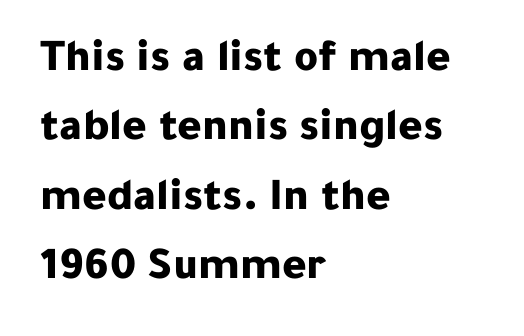
The area under the type is left untouched. Line starts are locked; line ends wander. Italic: no, the glyphs are upright roman. You could not count columns in this text — the font is proportionally spaced.
